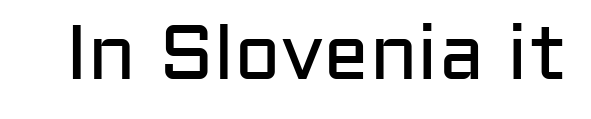
{"serif": "no", "italic": "no", "bold": "no", "weight": "regular", "width": "normal", "stroke_contrast": "low", "x_height": "medium", "monospaced": "no", "underline": "no", "letter_spacing": "normal", "letter_spacing_em": 0.0, "glyph_px": 77}
